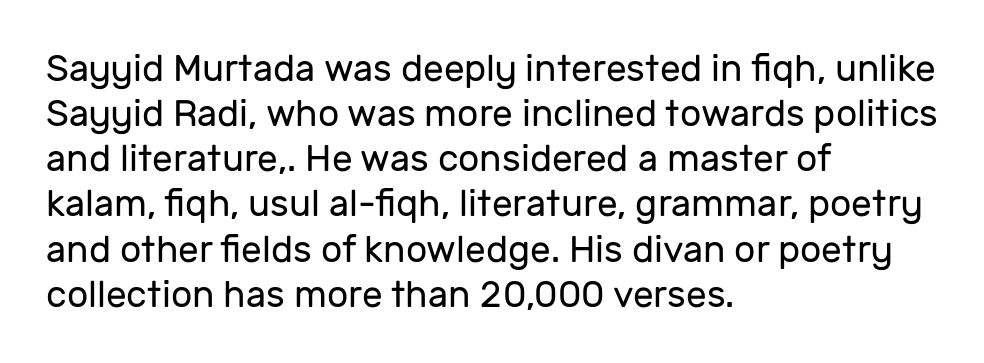
Q: Is the text bold? A: No.
Q: Is the text italic (slanted)? A: No, it is upright.
Q: Is the typeface a serif or a sans-serif typeface? A: Sans-serif.
Q: Is the text underlined? A: No.
Q: How is the paragraph aligned? A: Left-aligned.
Q: Is the spacing between letters normal or unusually wide? A: Normal.
Q: Width (condensed, normal, or wide)? A: Normal.
Q: Stroke contrast? A: Low.
Q: x-height? A: Medium.
Q: Monospaced? A: No.
